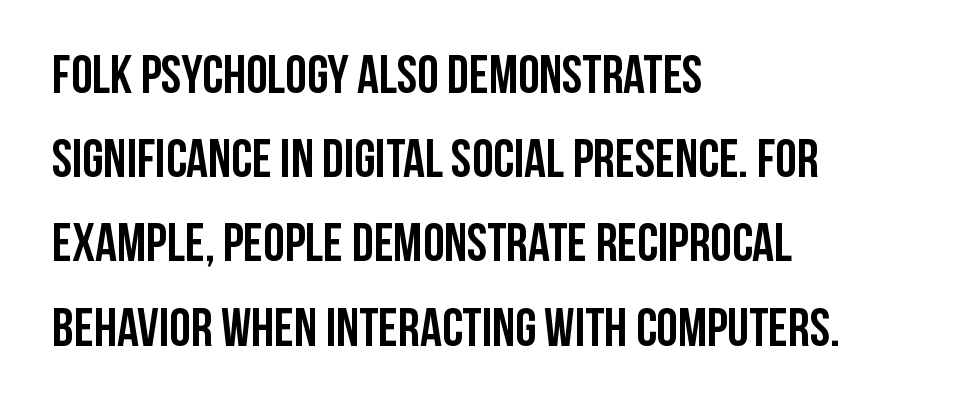
Q: Is the text bold? A: Yes.
Q: Is the text italic (slanted)? A: No, it is upright.
Q: Is the typeface a serif or a sans-serif typeface? A: Sans-serif.
Q: Is the text underlined? A: No.
Q: How is the paragraph aligned? A: Left-aligned.
Q: Is the spacing between letters normal or unusually wide? A: Normal.
Q: Is the spacing between lines tight, normal or loose? A: Normal.
Q: Width (condensed, normal, or wide)? A: Condensed.
Q: Stroke contrast? A: Low.
Q: x-height? A: Large.
Q: Monospaced? A: No.
